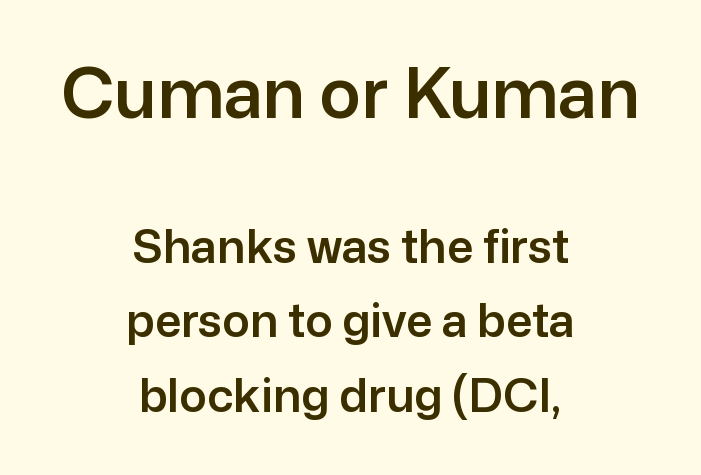
Q: Is the text italic (slanted)? A: No, it is upright.
Q: Is the typeface a serif or a sans-serif typeface? A: Sans-serif.
Q: Is the text underlined? A: No.
Q: How is the paragraph aligned? A: Centered.
Q: Is the spacing between letters normal or unusually wide? A: Normal.
Q: Is the spacing between lines tight, normal or loose? A: Normal.
Q: Which block of text is set in a larger size, the first (top) or the second (bottom)? A: The first (top) one.
Q: Width (condensed, normal, or wide)? A: Normal.
Q: Stroke contrast? A: Low.
Q: x-height? A: Medium.
Q: Monospaced? A: No.
